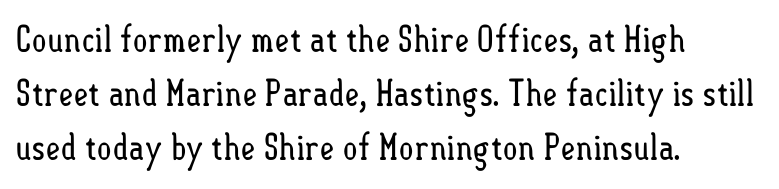
{"italic": "no", "bold": "no", "weight": "regular", "width": "condensed", "stroke_contrast": "low", "x_height": "small", "monospaced": "no", "underline": "no", "align": "left", "line_spacing": "normal", "line_spacing_ratio": 1.5, "letter_spacing": "normal", "letter_spacing_em": 0.0, "glyph_px": 36}
